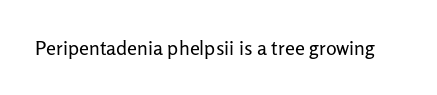
Posture: upright roman. Short note: letters normally spaced. The weight would be labelled regular, book, light, or lighter still. Lines of text with bare space underneath.
